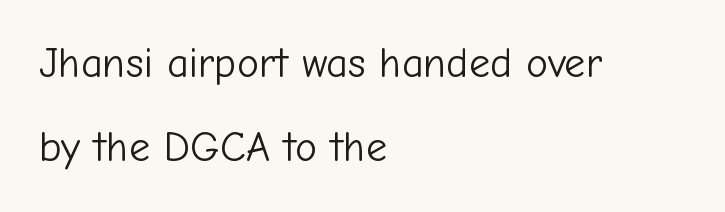
Glyph-to-glyph distance matches everyday printed text. A typesetter would mark this as roman, not italic. Reading down the column, the eye jumps a long way to each next line. Stroke mass is kept to a normal reading level or below. The zone under the glyphs is completely vacant. Do the characters align in a grid? No, the font is proportional.
